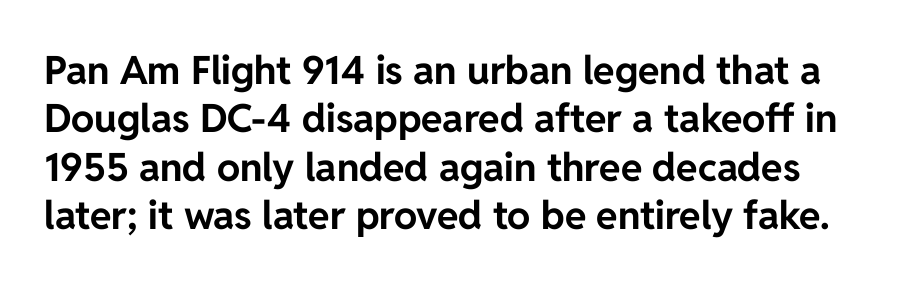
{"serif": "no", "italic": "no", "bold": "yes", "weight": "bold", "width": "normal", "stroke_contrast": "low", "x_height": "medium", "monospaced": "no", "underline": "no", "line_spacing_ratio": 1.24, "letter_spacing": "normal", "letter_spacing_em": 0.0, "glyph_px": 39}
